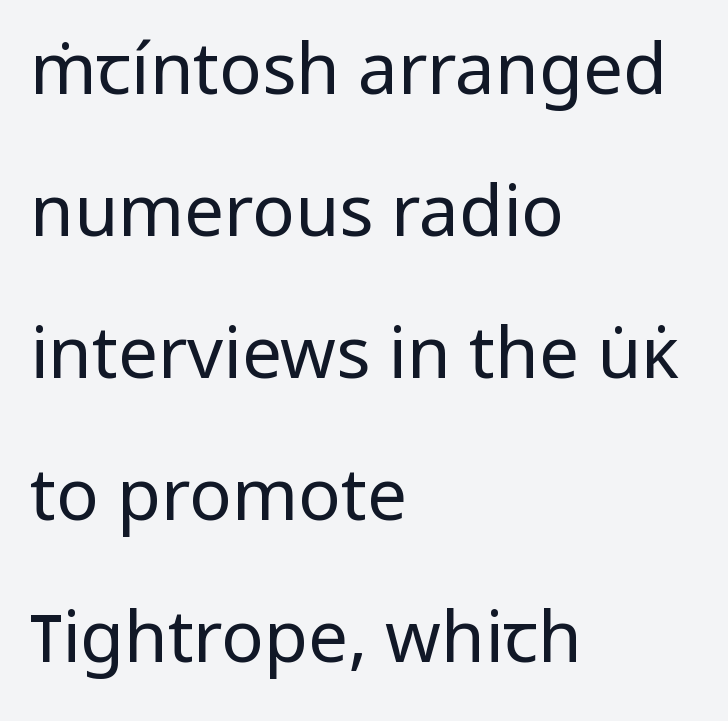
{"serif": "no", "italic": "no", "bold": "no", "weight": "regular", "width": "normal", "stroke_contrast": "low", "x_height": "medium", "monospaced": "no", "underline": "no", "align": "left", "line_spacing": "loose", "line_spacing_ratio": 2.0, "letter_spacing": "normal", "letter_spacing_em": 0.0, "glyph_px": 71}
